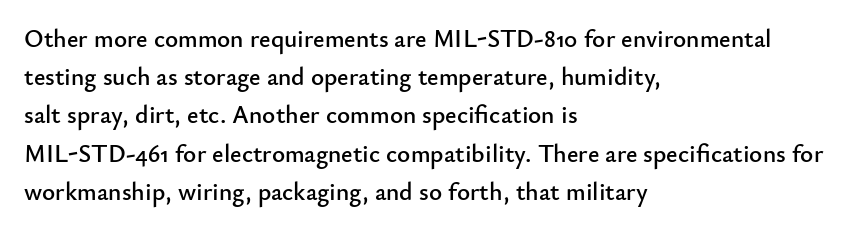
Q: Is the text italic (slanted)? A: No, it is upright.
Q: Is the text underlined? A: No.
Q: How is the paragraph aligned? A: Left-aligned.
Q: Is the spacing between letters normal or unusually wide? A: Normal.
Q: Is the spacing between lines tight, normal or loose? A: Normal.
